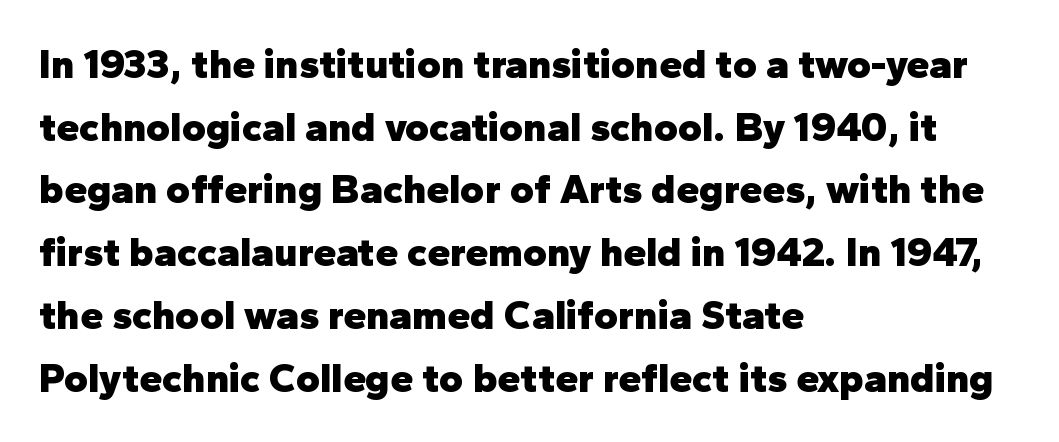
{"serif": "no", "italic": "no", "bold": "yes", "weight": "heavy", "width": "normal", "stroke_contrast": "low", "x_height": "medium", "monospaced": "no", "underline": "no", "align": "left", "line_spacing": "normal", "line_spacing_ratio": 1.53, "letter_spacing": "normal", "letter_spacing_em": 0.0, "glyph_px": 41}
